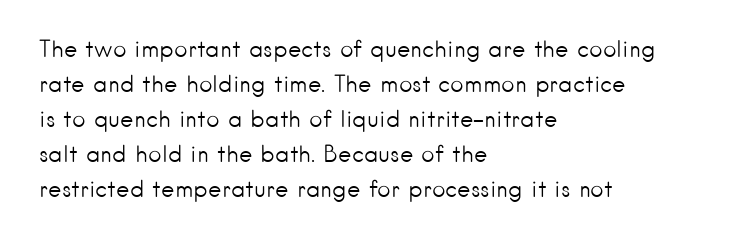
The image shows 23 px text type, upright; set left-aligned, normal line spacing (1.52x), normal letter spacing, not underlined.
